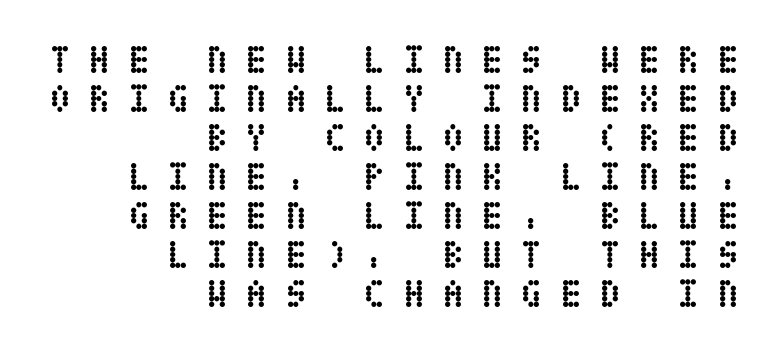
A typesetter would call this leading minimal, almost set solid. Alignment: flush right. Someone cranked the tracking dial way up on this one. Weight check: bold — yes, fully. A bare baseline throughout the passage. A roman cut, with each character standing at attention.
